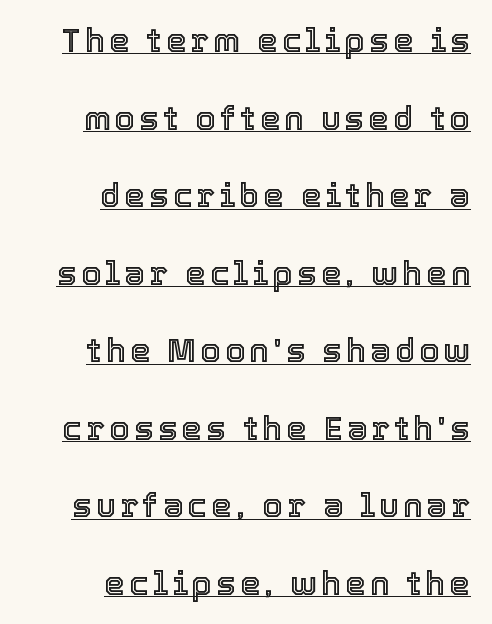
The image shows 33 px text type, upright; set right-aligned, loose line spacing (2.35x), underlined; a medium x-height.
